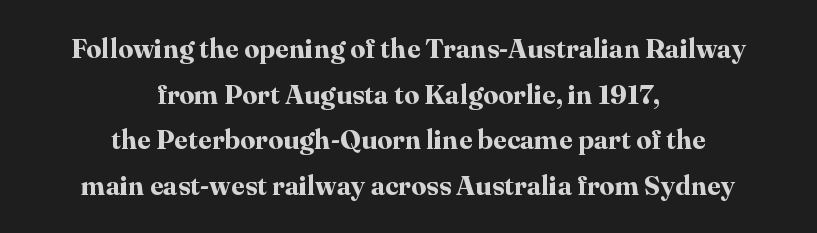
The baseline area is clear. The text block is weighted toward neither margin, spreading evenly from the middle. The typography opts for an upright posture over an oblique one. Summary of weight: heavy, a full bold. The vertical gap from one line to the next is medium.
